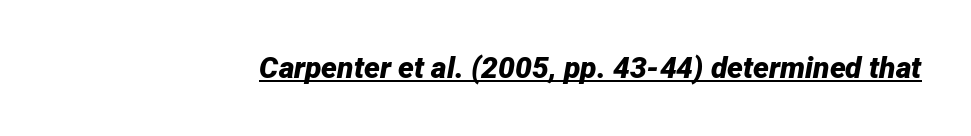
{"italic": "yes", "lean": "right", "slant_degrees": 12, "bold": "yes", "weight": "bold", "width": "normal", "stroke_contrast": "low", "x_height": "medium", "monospaced": "no", "underline": "yes", "letter_spacing": "normal", "letter_spacing_em": 0.0, "glyph_px": 30}
